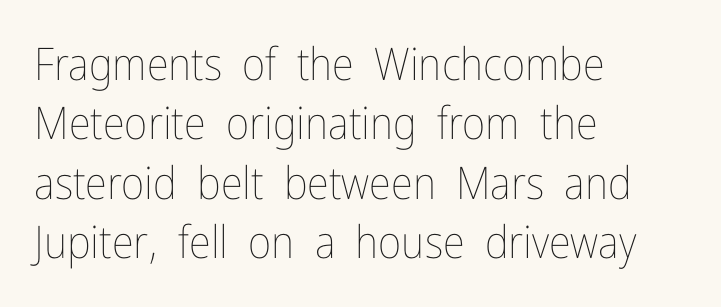
Q: Is the text bold? A: No.
Q: Is the text italic (slanted)? A: No, it is upright.
Q: Is the text underlined? A: No.
Q: How is the paragraph aligned? A: Left-aligned.
Q: Is the spacing between letters normal or unusually wide? A: Normal.
Q: Is the spacing between lines tight, normal or loose? A: Normal.
Q: Width (condensed, normal, or wide)? A: Condensed.
Q: Stroke contrast? A: Low.
Q: x-height? A: Medium.
Q: Monospaced? A: No.
